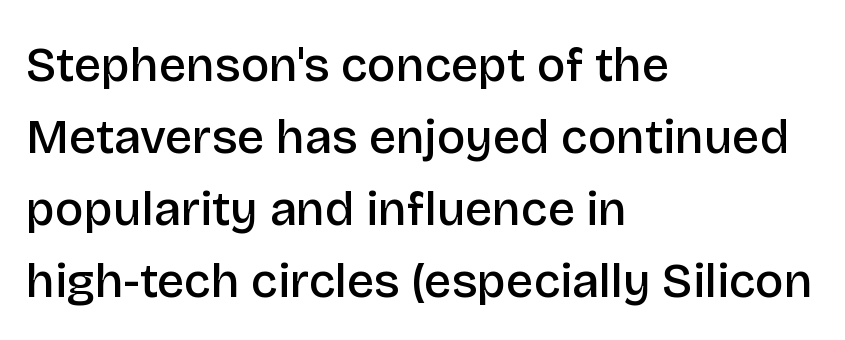
Interline gaps are of average width in this sample. You can tell from the bare stems that sans-serif type was used. Every stem runs plumb, perpendicular to the baseline. Descenders are the only things crossing below the line. Heft: intermediate — a semibold. These lines keep a tight, regular rhythm from letter to letter.
